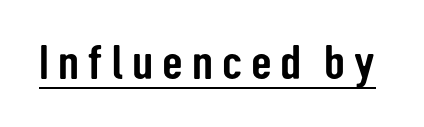
{"serif": "no", "italic": "no", "width": "condensed", "stroke_contrast": "low", "x_height": "medium", "monospaced": "no", "underline": "yes", "glyph_px": 48}
